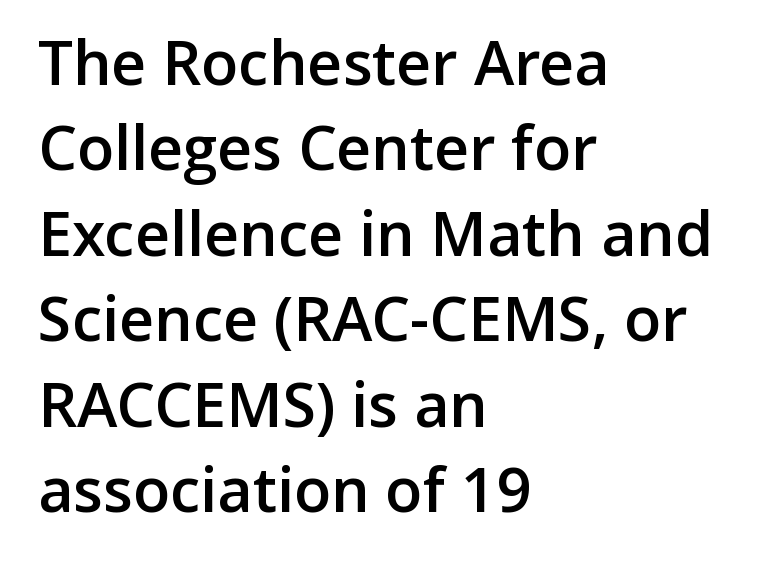
{"serif": "no", "italic": "no", "bold": "semi", "weight": "semibold", "width": "normal", "stroke_contrast": "low", "x_height": "medium", "monospaced": "no", "underline": "no", "align": "left", "line_spacing": "normal", "line_spacing_ratio": 1.4, "letter_spacing": "normal", "letter_spacing_em": 0.0, "glyph_px": 61}
